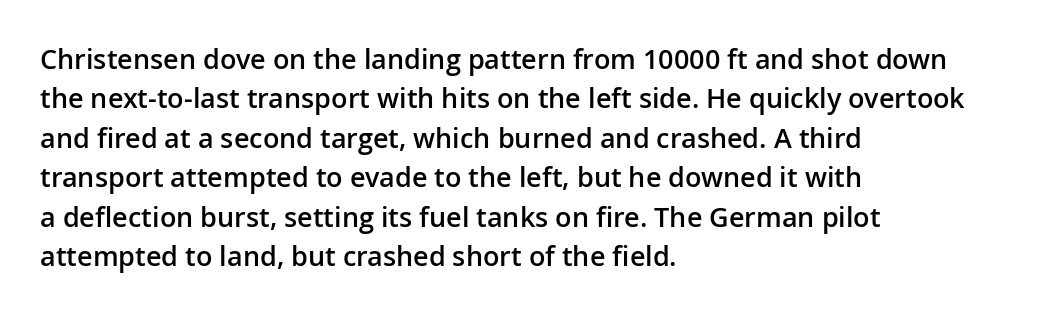
The line texture is even and compact thanks to regular tracking. The vertical gap from one line to the next is medium. It's the straight-up-and-down kind of type. I'd describe the lettering as semibold — firm but not a full bold. Layout note: lines flush left. Words float on clear page, feet unadorned.
